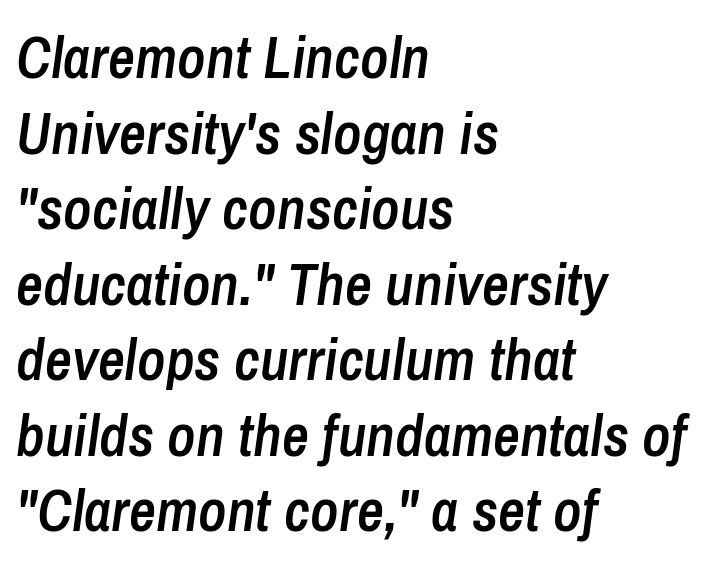
Characters are canted at an angle relative to the baseline's perpendicular. Semibold letterforms, between regular and bold. If you drew a ruler down the left edge, every line would touch it. Normally led — the rows are evenly, conventionally spaced. Words float on clear page, feet unadorned. Is the letter spacing exaggerated? No — it looks like the ordinary default.
